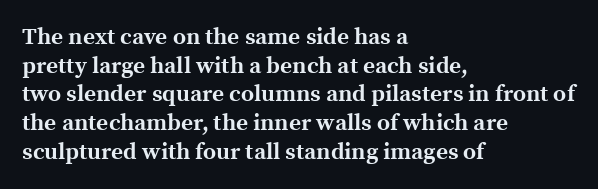
{"italic": "no", "bold": "yes", "underline": "no", "align": "left", "line_spacing": "normal", "line_spacing_ratio": 1.25, "letter_spacing": "normal", "letter_spacing_em": 0.0, "glyph_px": 23}
